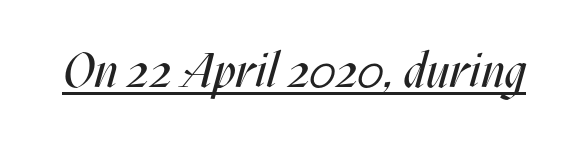
Looks like someone drew a line under every word here. Slant detected: the letters are inclined. This sample uses plain, unmodified letter spacing. Is this a heavy cut? Hardly; it is regular or lighter. Character widths vary here, with narrow letters taking less room than wide ones.
